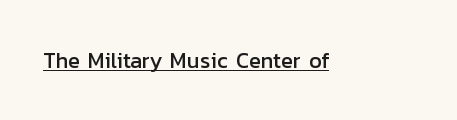
The image shows 22 px text type, upright; set normal letter spacing, underlined.
